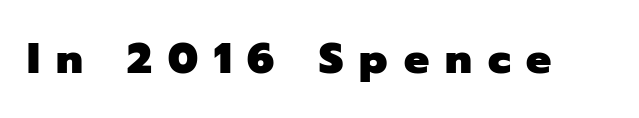
The image shows 42 px heavy sans-serif type, upright; set unusually wide letter spacing (+0.38 em), not underlined; low stroke contrast and a medium x-height.
